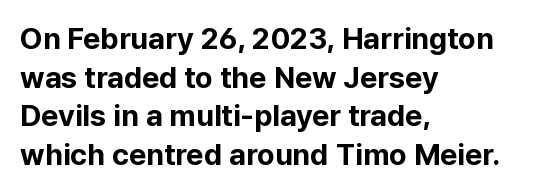
The image shows 30 px bold sans-serif type, upright; set left-aligned, normal line spacing (1.29x), normal letter spacing, not underlined; low stroke contrast and a medium x-height.
